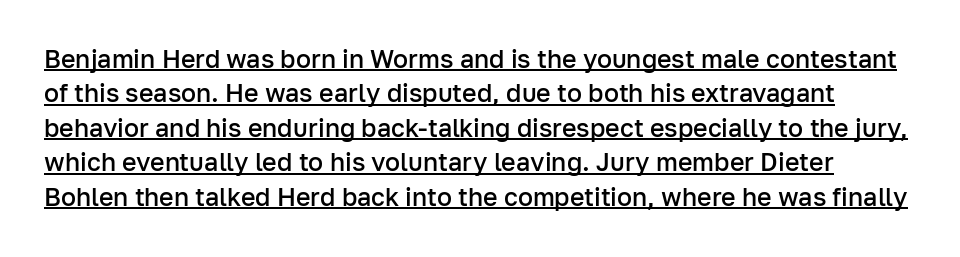
{"italic": "no", "bold": "semi", "underline": "yes", "line_spacing": "normal", "line_spacing_ratio": 1.38, "letter_spacing": "normal", "letter_spacing_em": 0.0, "glyph_px": 25}
